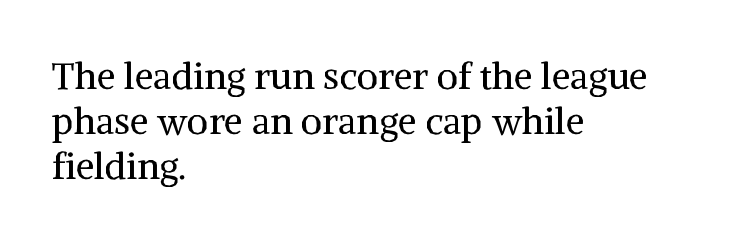
The image shows 37 px regular-weight serif type, upright; set left-aligned, line spacing 1.21x, normal letter spacing, not underlined; medium stroke contrast and a medium x-height.
